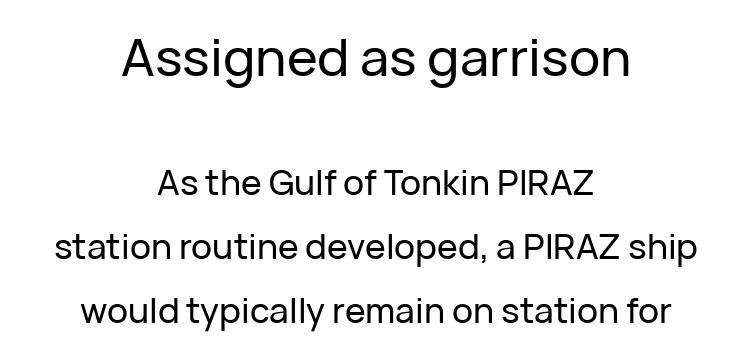
Q: Is the text italic (slanted)? A: No, it is upright.
Q: Is the typeface a serif or a sans-serif typeface? A: Sans-serif.
Q: Is the text underlined? A: No.
Q: How is the paragraph aligned? A: Centered.
Q: Is the spacing between letters normal or unusually wide? A: Normal.
Q: Which block of text is set in a larger size, the first (top) or the second (bottom)? A: The first (top) one.
Q: Width (condensed, normal, or wide)? A: Normal.
Q: Stroke contrast? A: Low.
Q: x-height? A: Medium.
Q: Monospaced? A: No.
